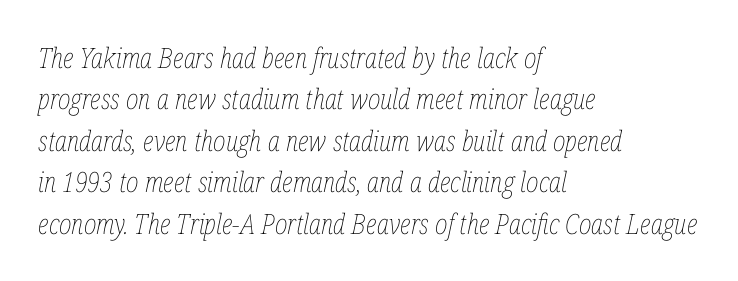
Q: Is the text bold? A: No.
Q: Is the text italic (slanted)? A: Yes, it leans right by about 12 degrees.
Q: Is the text underlined? A: No.
Q: How is the paragraph aligned? A: Left-aligned.
Q: Is the spacing between letters normal or unusually wide? A: Normal.
Q: Is the spacing between lines tight, normal or loose? A: Normal.
Q: Width (condensed, normal, or wide)? A: Condensed.
Q: Stroke contrast? A: Low.
Q: x-height? A: Medium.
Q: Monospaced? A: No.
